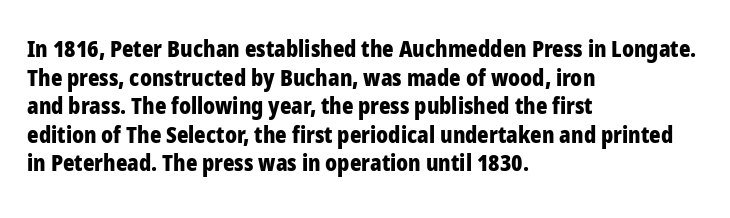
Teacher's note: observe the even left margin — that is flush-left alignment. You can tell it's not italic because the verticals are truly vertical. Words float on clear page, feet unadorned. The letterforms sit shoulder to shoulder at normal distance.
